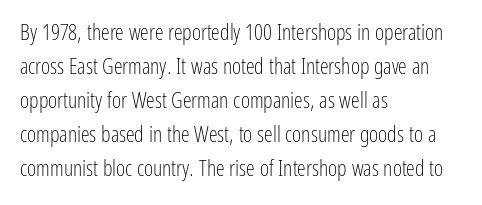
Q: Is the text bold? A: No.
Q: Is the text italic (slanted)? A: No, it is upright.
Q: Is the text underlined? A: No.
Q: How is the paragraph aligned? A: Left-aligned.
Q: Is the spacing between letters normal or unusually wide? A: Normal.
Q: Is the spacing between lines tight, normal or loose? A: Normal.
